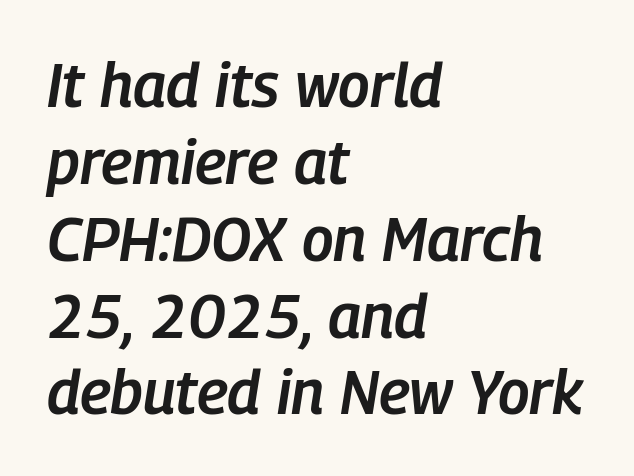
{"italic": "yes", "lean": "right", "slant_degrees": 9, "bold": "semi", "weight": "semibold", "width": "condensed", "stroke_contrast": "low", "x_height": "medium", "monospaced": "no", "underline": "no", "align": "left", "line_spacing": "normal", "line_spacing_ratio": 1.26, "letter_spacing": "normal", "letter_spacing_em": 0.0, "glyph_px": 61}
